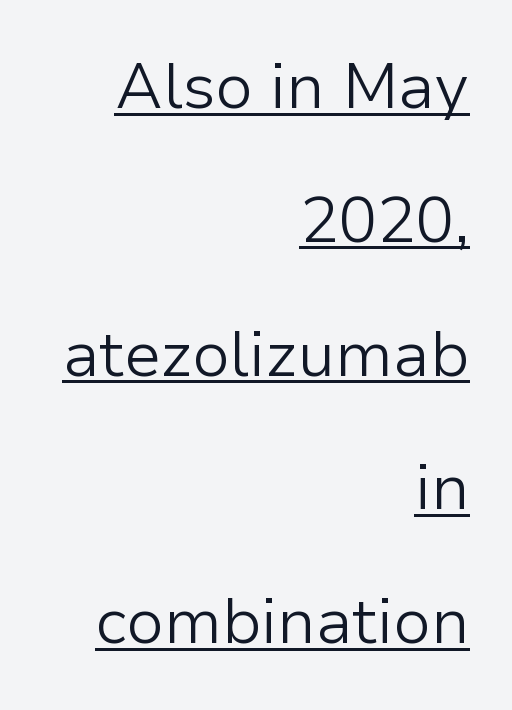
{"serif": "no", "italic": "no", "bold": "no", "weight": "light", "width": "normal", "stroke_contrast": "low", "x_height": "medium", "monospaced": "no", "underline": "yes", "align": "right", "line_spacing": "loose", "line_spacing_ratio": 2.09, "letter_spacing": "normal", "letter_spacing_em": 0.0, "glyph_px": 64}
